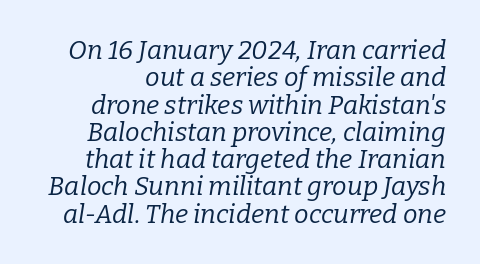
There is no visible air inserted between adjacent glyphs. Does the leading feel generous? Not at all — it's pinched. This is not heavy type; no bold has been used. You can tell it's italic because the verticals aren't actually vertical. Lines of text with bare space underneath.
